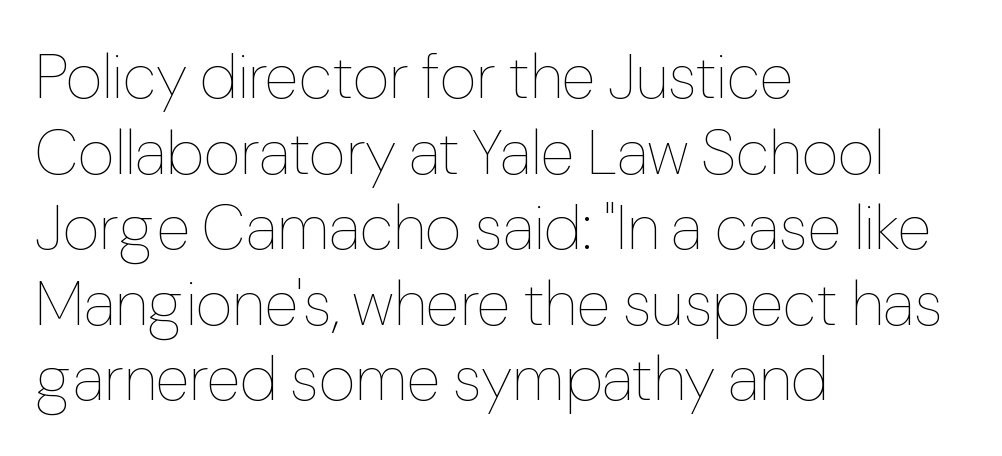
{"italic": "no", "bold": "no", "weight": "thin", "width": "normal", "stroke_contrast": "low", "x_height": "medium", "monospaced": "no", "underline": "no", "align": "left", "line_spacing_ratio": 1.2, "letter_spacing": "normal", "letter_spacing_em": 0.0, "glyph_px": 63}
